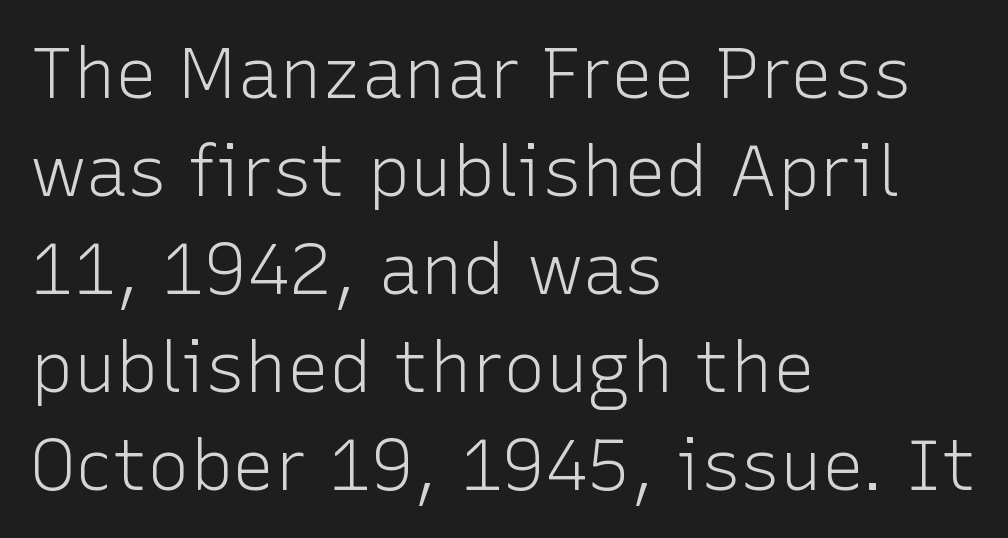
The image shows 71 px light sans-serif type, upright; set left-aligned, normal line spacing (1.38x), normal letter spacing, not underlined; low stroke contrast and a medium x-height.
